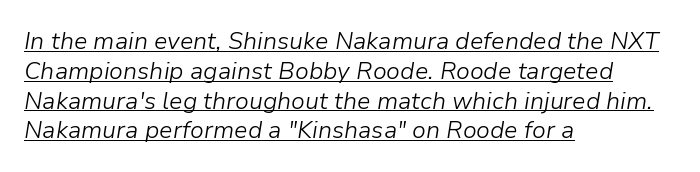
{"italic": "yes", "lean": "right", "slant_degrees": 9, "bold": "no", "underline": "yes", "align": "left", "line_spacing_ratio": 1.24, "letter_spacing": "normal", "letter_spacing_em": 0.0, "glyph_px": 24}
